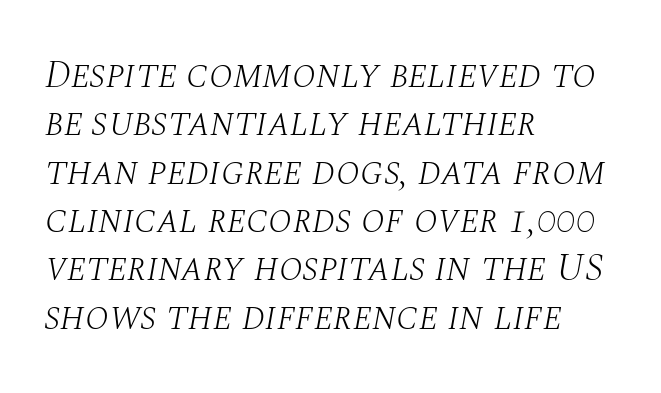
The image shows 39 px light serif type, italic (leaning right); set left-aligned, line spacing 1.24x, normal letter spacing, not underlined; medium stroke contrast and a large x-height.
